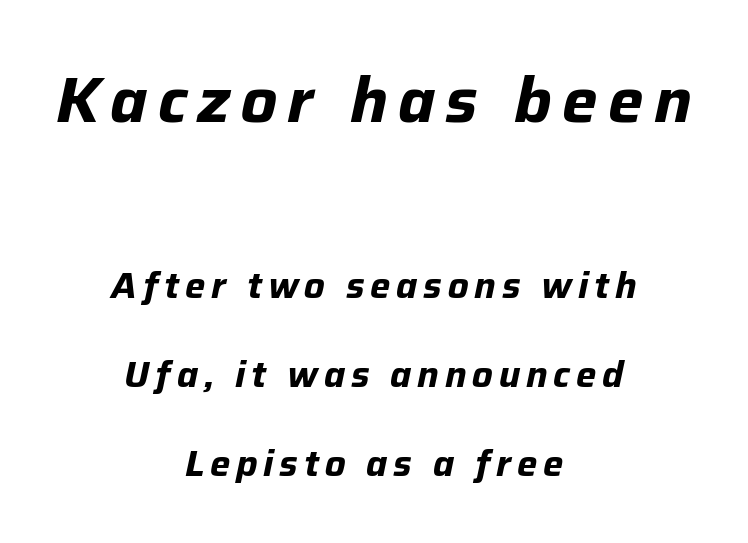
The image shows 63 px bold type, italic (leaning right); set centered, loose line spacing (2.48x), not underlined; the first (top) block is 1.75x larger; low stroke contrast and a medium x-height.
